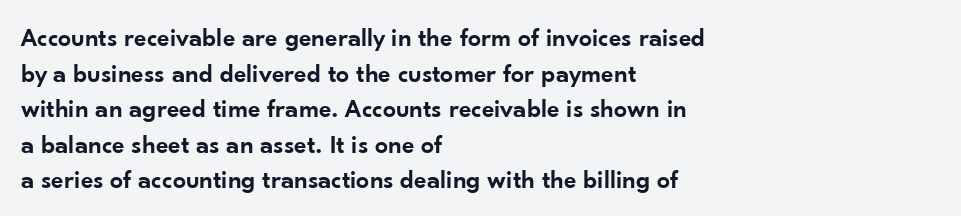
The image shows 26 px text type, upright; set left-aligned, normal line spacing (1.37x), normal letter spacing, not underlined.
